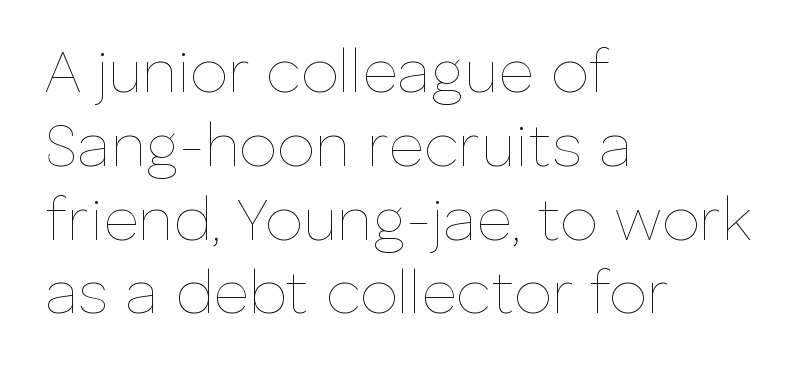
The image shows 61 px thin type, upright; set left-aligned, line spacing 1.21x, normal letter spacing, not underlined; low stroke contrast and a medium x-height.
